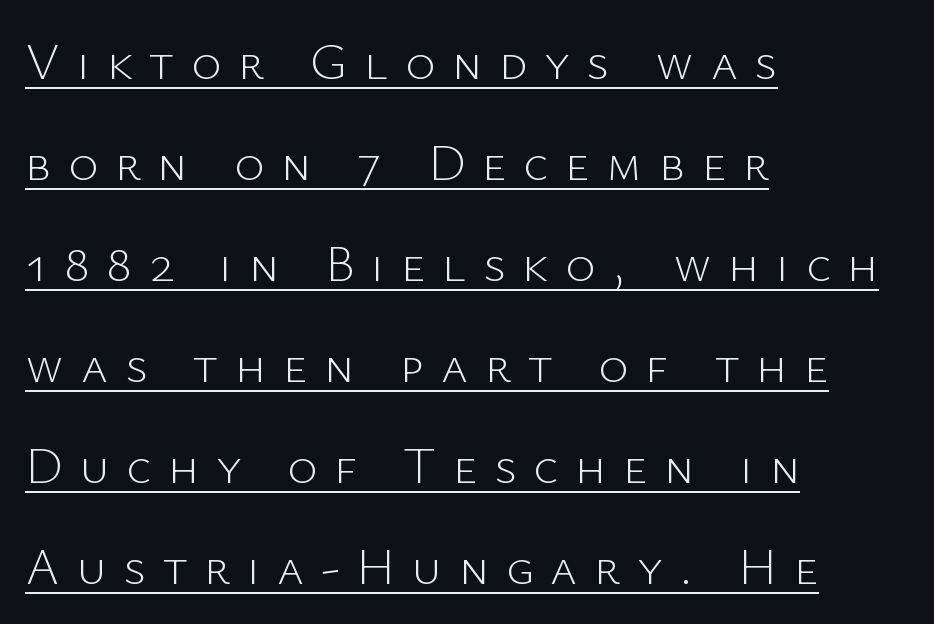
The image shows 51 px light sans-serif type, upright; set left-aligned, loose line spacing (1.98x), unusually wide letter spacing (+0.33 em), underlined; low stroke contrast and a medium x-height.
